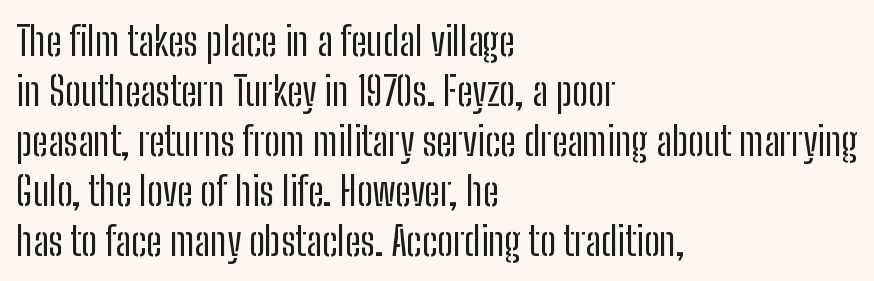
A quiet, ordinary-to-light weight characterises the typeface. Each letter keeps its own natural width here, so spacing adapts to shape. The text was rendered using a sans face with plain stroke endings. Honestly, the letter spacing is just normal — you wouldn't notice it. A typesetter would call this leading conventional body-copy spacing.
